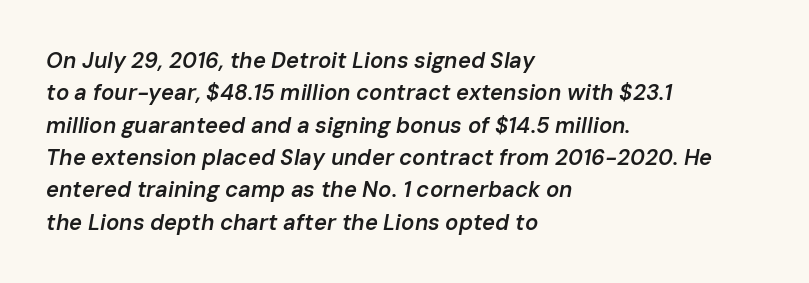
The passage is arranged the way most books set body copy — flush left. Observe the lean: these are italic letterforms. Quick note: interline space is typical. Honestly, there is no underline to notice here at all. Students, this is semibold: more ink than regular, less than bold.
